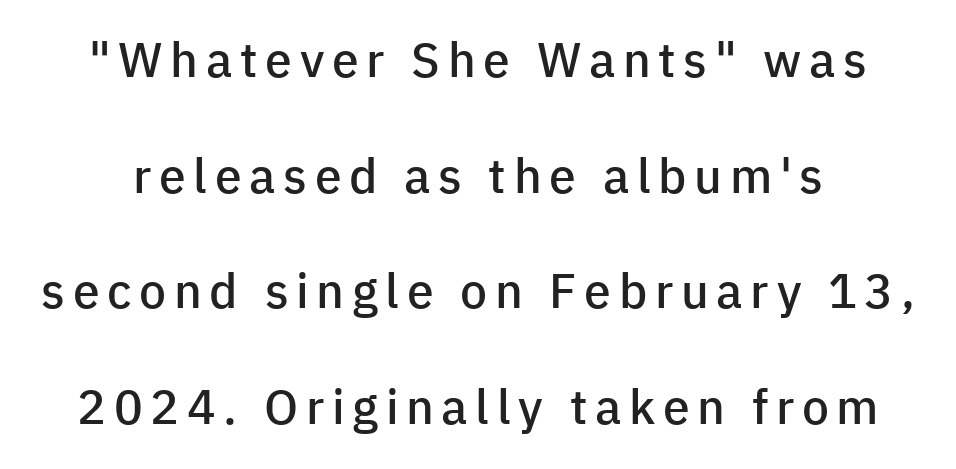
{"serif": "no", "italic": "no", "bold": "semi", "weight": "semibold", "width": "normal", "stroke_contrast": "low", "x_height": "medium", "monospaced": "no", "underline": "no", "line_spacing": "loose", "line_spacing_ratio": 2.41, "glyph_px": 48}
